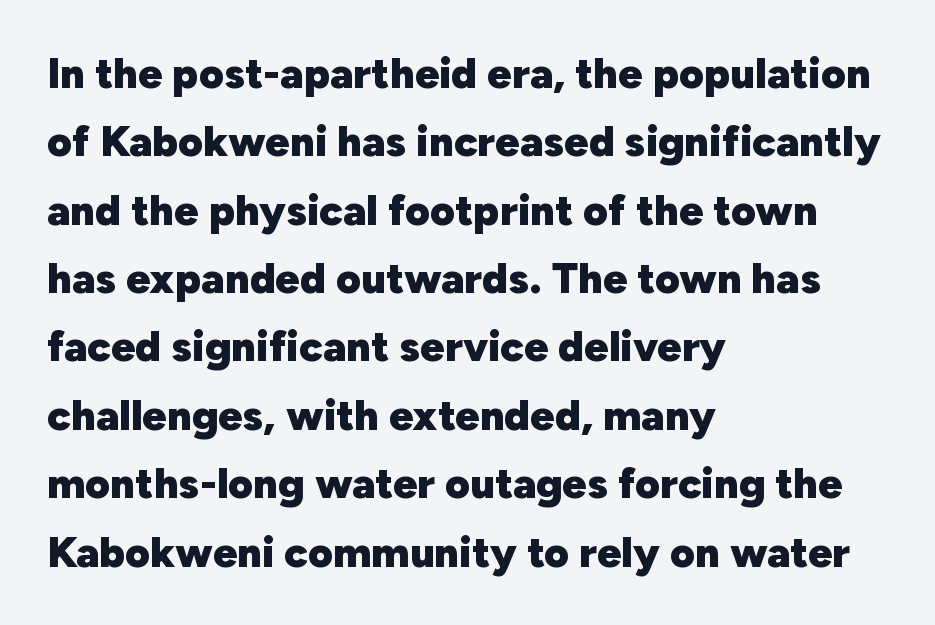
Glyph-to-glyph distance matches everyday printed text. Leftover space on each line is placed entirely after the last word. Do the characters align in a grid? No, the font is proportional. Look at the stroke-to-counter ratio: heavy, a bold. This is roman type, the default non-slanted kind.
